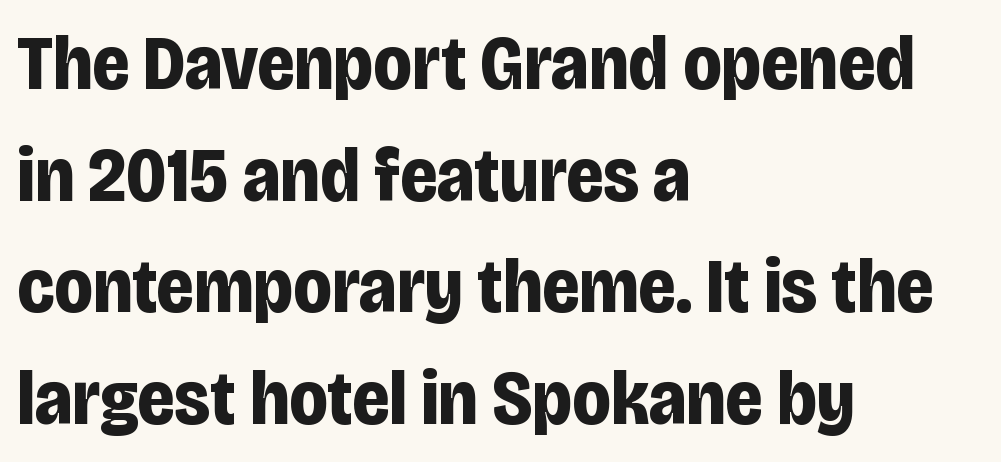
One glance says typical: line gaps are just what's usual. The rendering uses a bold face; every stroke is thick and dark. Letters rest on an invisible, unmarked baseline. Is there any slant? The stems are plumb. Do the characters align in a grid? No, the font is proportional. Letter spacing: default.
